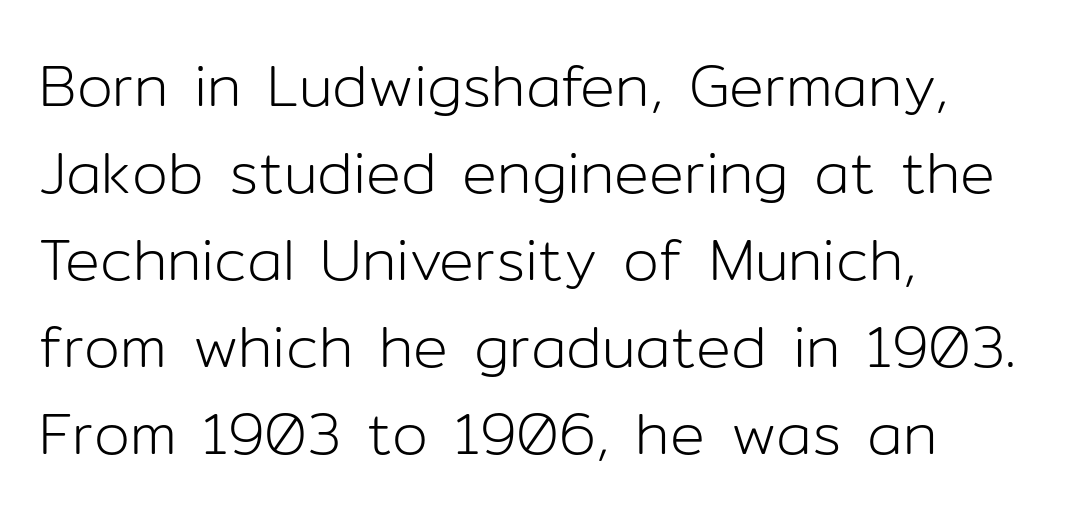
What kind of face is this? One without serifs — a sans. Honestly, there is no underline to notice here at all. Here the designer chose a conventional face with non-uniform glyph widths. Vertical spacing — default. The lines are quadded left. On a weight scale, this lands at 450 or below.
